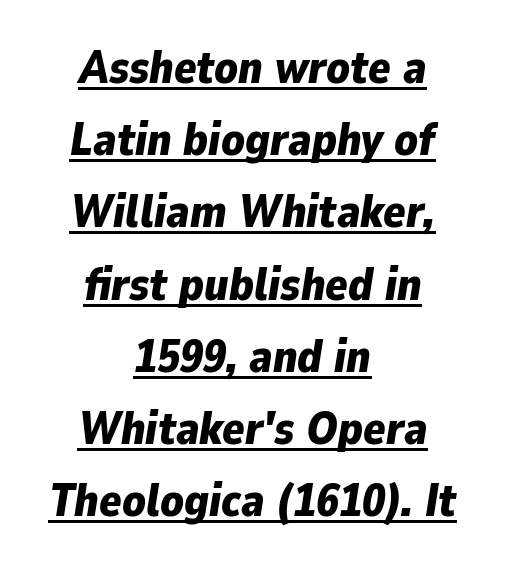
A typesetter would call this proportional, since set widths differ per character. The tracking reads as untouched default to a designer's eye. These lines were composed using italics. The strokes are fattened all the way to bold. Underlining? Definitely there. This rendering uses center alignment, leaving both contours irregular but symmetric.
